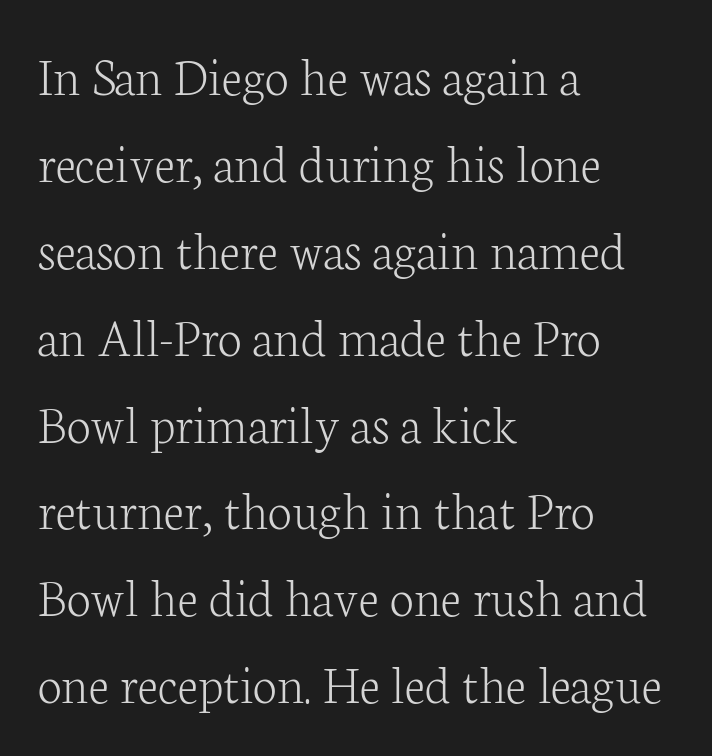
Q: Is the text bold? A: No.
Q: Is the text italic (slanted)? A: No, it is upright.
Q: Is the typeface a serif or a sans-serif typeface? A: Serif.
Q: Is the text underlined? A: No.
Q: How is the paragraph aligned? A: Left-aligned.
Q: Is the spacing between letters normal or unusually wide? A: Normal.
Q: Is the spacing between lines tight, normal or loose? A: Normal.
Q: Width (condensed, normal, or wide)? A: Normal.
Q: Stroke contrast? A: Low.
Q: x-height? A: Medium.
Q: Monospaced? A: No.
